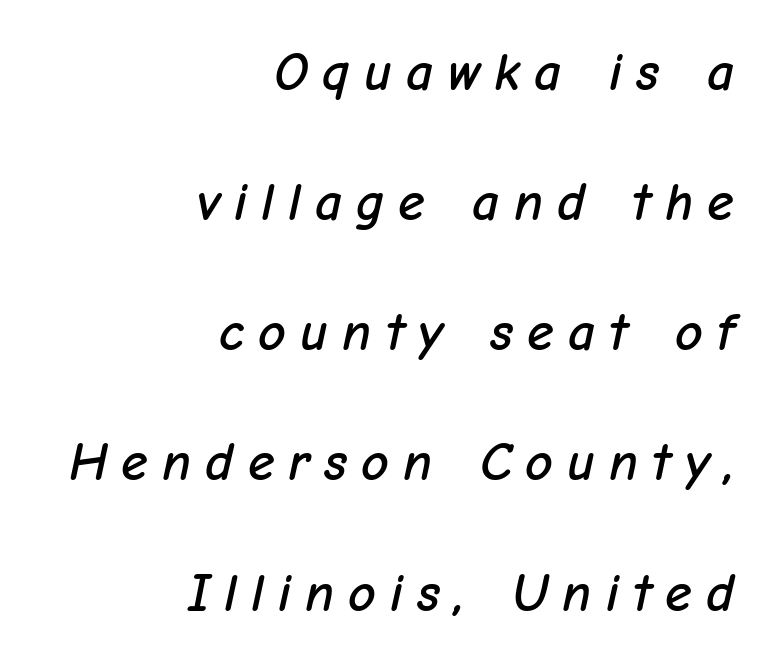
The type is letterspaced generously, with wide tracking. If you drew a ruler down the right edge, every line would touch it. The passage shown is typed in a proportional face where columns would drift. Each new line begins a long way beneath the previous one.
